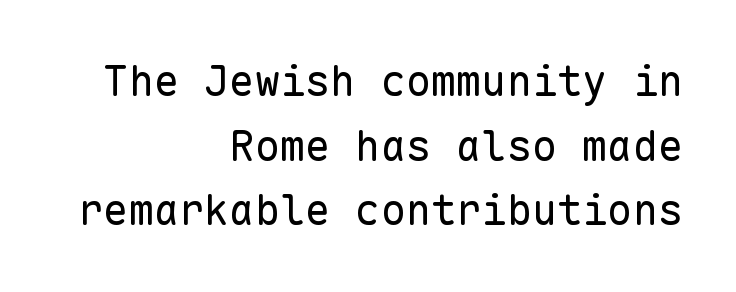
Q: Is the text bold? A: No.
Q: Is the text italic (slanted)? A: No, it is upright.
Q: Is the typeface a serif or a sans-serif typeface? A: Sans-serif.
Q: Is the text underlined? A: No.
Q: How is the paragraph aligned? A: Right-aligned.
Q: Is the spacing between letters normal or unusually wide? A: Normal.
Q: Is the spacing between lines tight, normal or loose? A: Normal.
Q: Width (condensed, normal, or wide)? A: Normal.
Q: Stroke contrast? A: Low.
Q: x-height? A: Medium.
Q: Monospaced? A: Yes.
